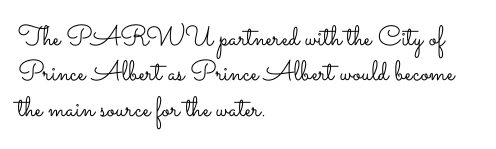
Students, note that the glyphs here touch the page at normal intervals. Layout note: lines flush left. The characters are drawn with everyday or finer stroke widths. A typesetter would call this proportional, since set widths differ per character.
